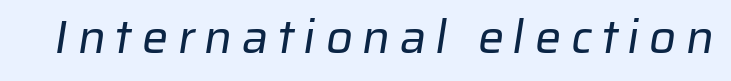
{"serif": "no", "bold": "no", "weight": "regular", "width": "normal", "stroke_contrast": "low", "x_height": "medium", "monospaced": "no", "underline": "no", "letter_spacing": "wide", "letter_spacing_em": 0.2, "glyph_px": 47}
